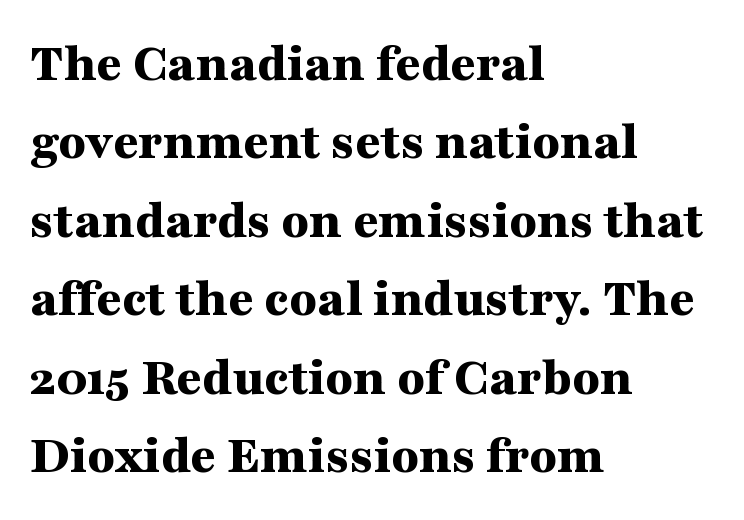
The glyphs are unaccompanied by any horizontal stroke below them. Thick stems and heavy bowls — unmistakably bold. Posture: straight, roman, zero tilt. The line-height multiplier appears to be the usual default. The compositor pushed each line to the left boundary. The type family on display is of the serif kind.
